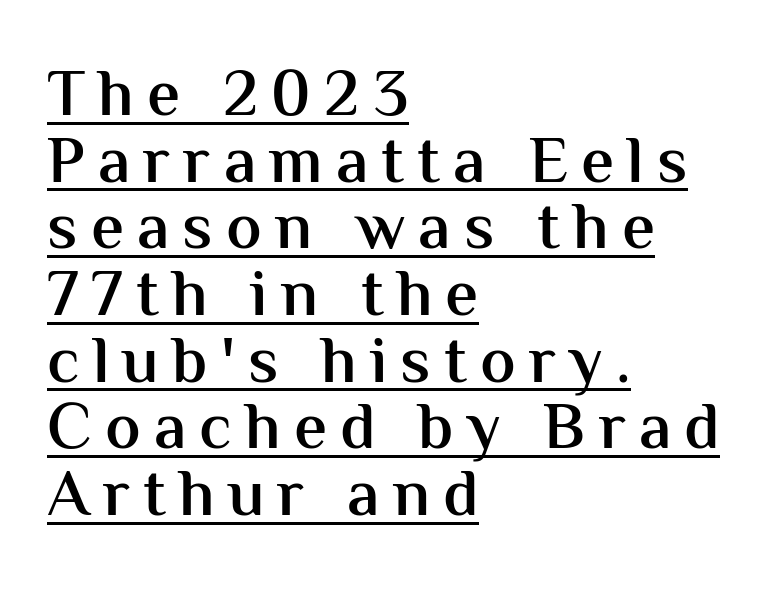
{"serif": "no", "italic": "no", "bold": "semi", "weight": "semibold", "width": "normal", "stroke_contrast": "medium", "x_height": "medium", "monospaced": "no", "underline": "yes", "align": "left", "line_spacing": "tight", "line_spacing_ratio": 1.01, "letter_spacing": "wide", "letter_spacing_em": 0.2, "glyph_px": 66}
